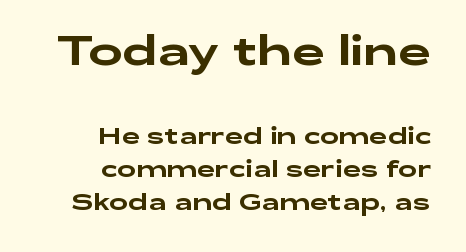
{"serif": "no", "italic": "no", "width": "wide", "stroke_contrast": "low", "x_height": "medium", "monospaced": "no", "underline": "no", "align": "right", "line_spacing": "normal", "line_spacing_ratio": 1.44, "letter_spacing": "normal", "letter_spacing_em": 0.0, "larger_block": "first", "size_ratio": 1.78, "glyph_px": 41}
